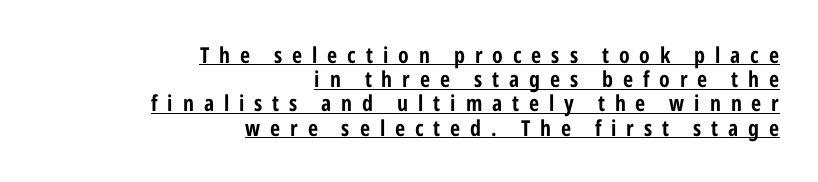
You can see a thin bar hugging the bottom of the glyphs. Every character sits straight up, as roman type does. Casual observation: everything's shoved over to the right. A typesetter would call this leading minimal, almost set solid. Does extra space separate the letters? Yes, quite a lot of it.
